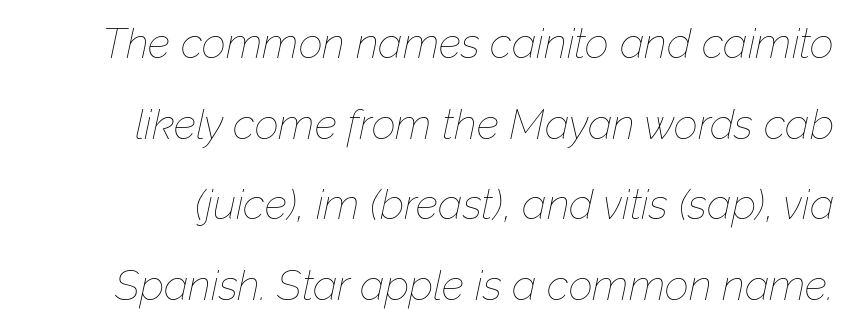
The image shows 42 px thin type, italic (leaning right); set loose line spacing (1.92x), normal letter spacing, not underlined; low stroke contrast and a medium x-height.
